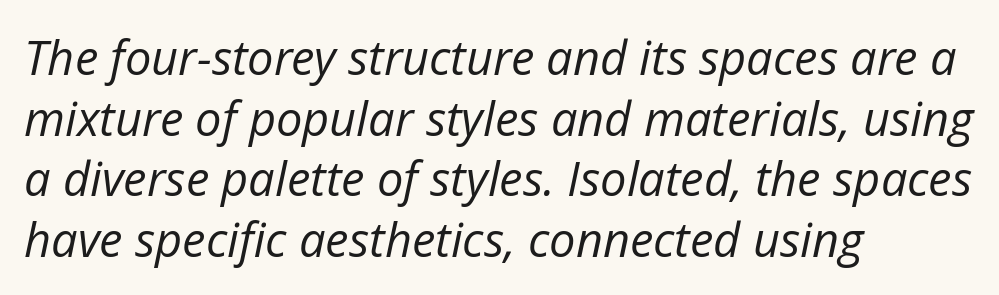
Q: Is the text bold? A: No.
Q: Is the text italic (slanted)? A: Yes, it leans right by about 12 degrees.
Q: Is the text underlined? A: No.
Q: How is the paragraph aligned? A: Left-aligned.
Q: Is the spacing between letters normal or unusually wide? A: Normal.
Q: Is the spacing between lines tight, normal or loose? A: Normal.
Q: Width (condensed, normal, or wide)? A: Normal.
Q: Stroke contrast? A: Low.
Q: x-height? A: Medium.
Q: Monospaced? A: No.
